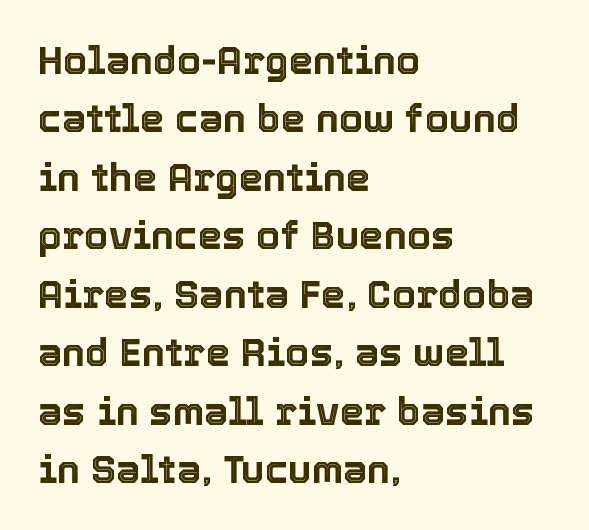
Q: Is the text italic (slanted)? A: No, it is upright.
Q: Is the text underlined? A: No.
Q: How is the paragraph aligned? A: Left-aligned.
Q: Is the spacing between letters normal or unusually wide? A: Normal.
Q: Is the spacing between lines tight, normal or loose? A: Normal.
Q: Width (condensed, normal, or wide)? A: Normal.
Q: x-height? A: Medium.
Q: Monospaced? A: No.
